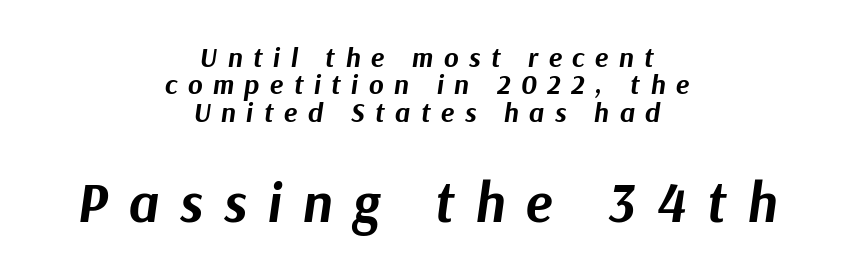
You'd pick this weight for a headline — it's a proper bold. A typesetter would call this proportional, since set widths differ per character. If you folded the block vertically in half, each line would mirror itself in length. Rows of type sit shoulder to shoulder in the vertical direction. Descenders hang freely into open space. The designer gave the closing block more size than the opening block.
